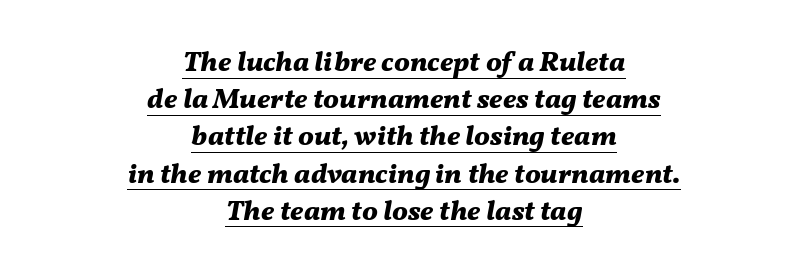
{"italic": "yes", "lean": "right", "slant_degrees": 11, "bold": "yes", "weight": "bold", "width": "normal", "stroke_contrast": "medium", "x_height": "medium", "monospaced": "no", "underline": "yes", "align": "center", "line_spacing": "normal", "line_spacing_ratio": 1.33, "letter_spacing": "normal", "letter_spacing_em": 0.0, "glyph_px": 28}
